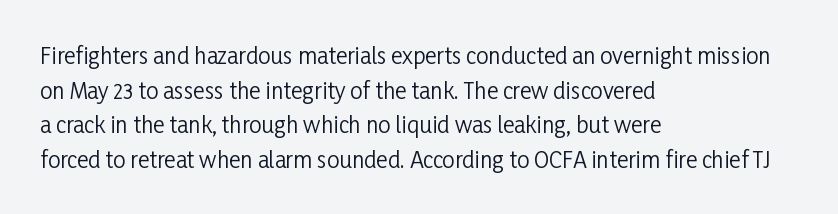
Which margin do the lines hug? The left one — the right edge is uneven. This is roman type, the default non-slanted kind. Summary of vertical rhythm: regular, with standard interline spacing. These glyphs show unthickened strokes, regular width or finer. The rendering keeps characters at their native spacing. The gap between lines stays unmarked.
